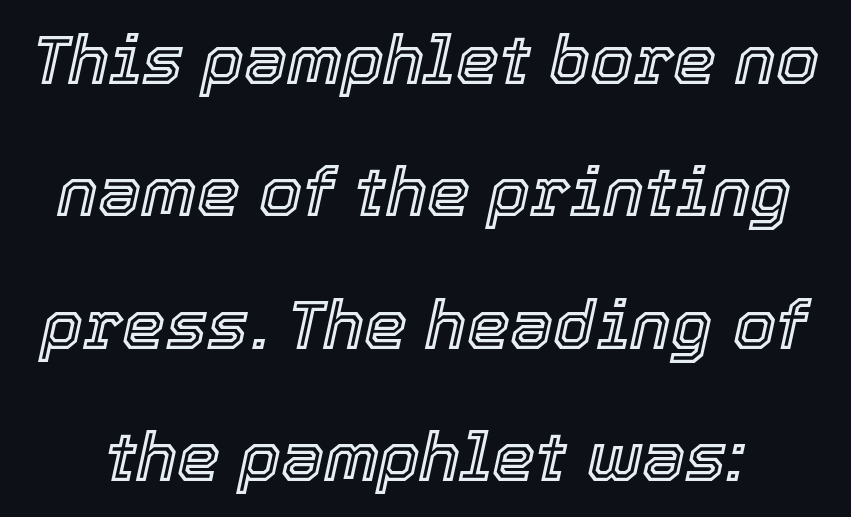
The image shows 69 px text type, italic (leaning right); set loose line spacing (1.92x), normal letter spacing, not underlined; a medium x-height.
